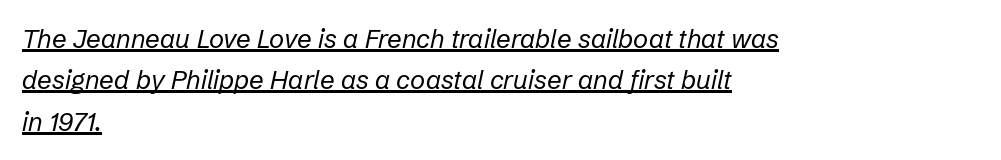
{"italic": "yes", "lean": "right", "slant_degrees": 12, "bold": "no", "underline": "yes", "align": "left", "line_spacing": "normal", "line_spacing_ratio": 1.59, "letter_spacing": "normal", "letter_spacing_em": 0.0, "glyph_px": 26}
